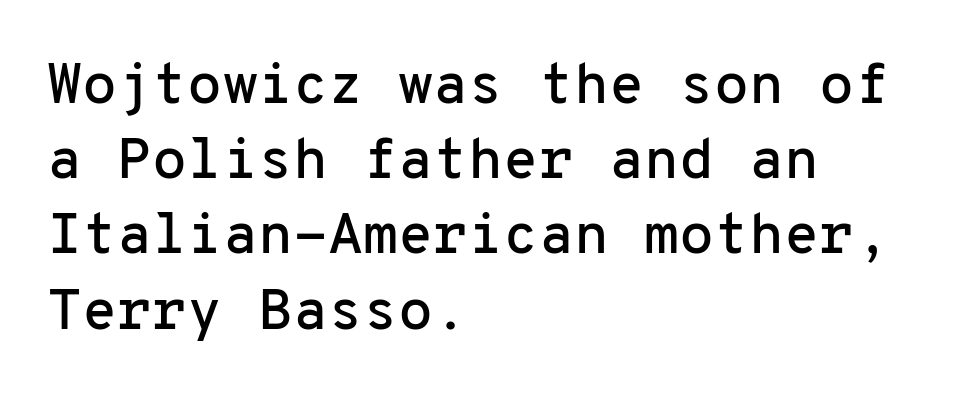
{"serif": "no", "italic": "no", "width": "normal", "stroke_contrast": "low", "x_height": "medium", "monospaced": "yes", "underline": "no", "align": "left", "line_spacing": "normal", "line_spacing_ratio": 1.32, "letter_spacing": "normal", "letter_spacing_em": 0.0, "glyph_px": 57}
